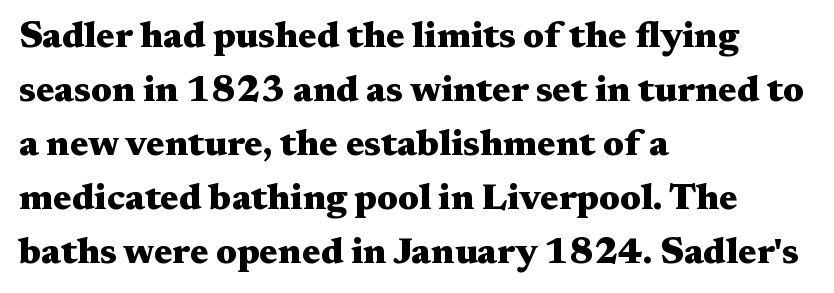
Q: Is the text bold? A: Yes.
Q: Is the text italic (slanted)? A: No, it is upright.
Q: Is the typeface a serif or a sans-serif typeface? A: Serif.
Q: Is the text underlined? A: No.
Q: How is the paragraph aligned? A: Left-aligned.
Q: Is the spacing between letters normal or unusually wide? A: Normal.
Q: Is the spacing between lines tight, normal or loose? A: Normal.
Q: Width (condensed, normal, or wide)? A: Wide.
Q: Stroke contrast? A: Medium.
Q: x-height? A: Medium.
Q: Monospaced? A: No.
